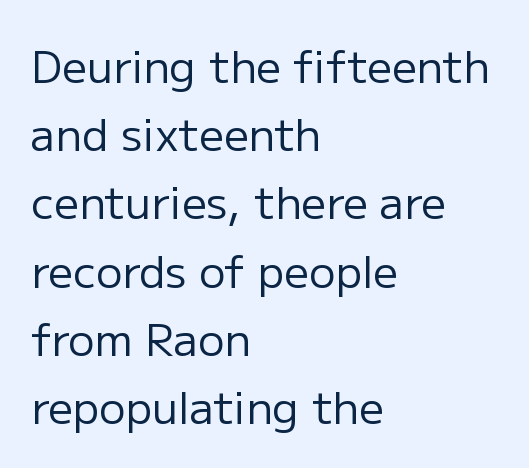
The type family on display is of the sans-serif kind. Honestly, there is no underline to notice here at all. Looks like regular typesetting: each glyph gets only the width it needs. The lettering stays uniformly vertical, giving the passage a roman look. What's the leading like? Ordinary, nothing unusual.
